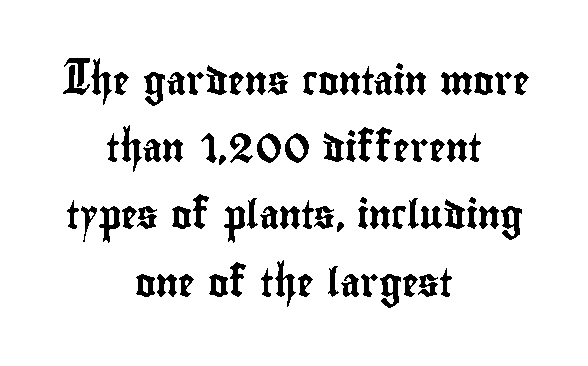
Descenders hang freely into open space. Here the designer chose a conventional face with non-uniform glyph widths. Observe the absence of serifs on each vertical stroke in this sample. The rendering keeps characters at their native spacing.
